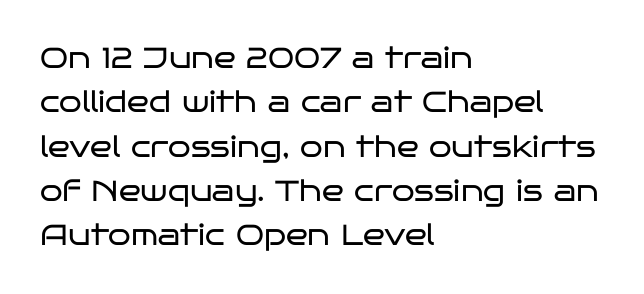
Has an underline been added? It has not. Characters follow at the spacing the type designer built in. Letterform terminals end flat and unadorned throughout the passage. Do the characters align in a grid? No, the font is proportional. Reading down the column, the eye jumps a familiar distance to each next line. A quiet, ordinary-to-light weight characterises the typeface.
